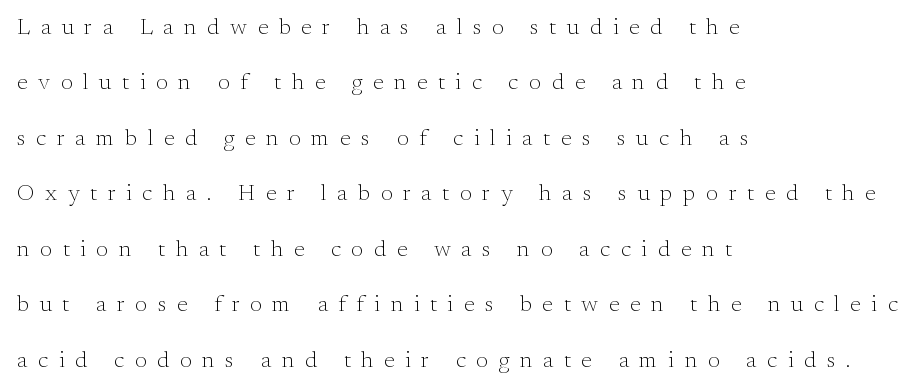
Q: Is the text bold? A: No.
Q: Is the text italic (slanted)? A: No, it is upright.
Q: Is the text underlined? A: No.
Q: How is the paragraph aligned? A: Left-aligned.
Q: Is the spacing between letters normal or unusually wide? A: Unusually wide.
Q: Is the spacing between lines tight, normal or loose? A: Loose.
